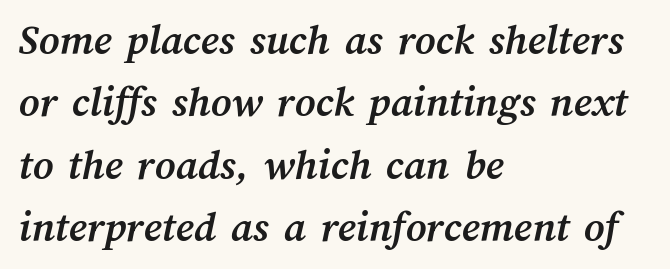
Q: Is the text bold? A: Yes.
Q: Is the text underlined? A: No.
Q: How is the paragraph aligned? A: Left-aligned.
Q: Is the spacing between letters normal or unusually wide? A: Normal.
Q: Is the spacing between lines tight, normal or loose? A: Normal.
Q: Width (condensed, normal, or wide)? A: Normal.
Q: Stroke contrast? A: Medium.
Q: x-height? A: Medium.
Q: Monospaced? A: No.
